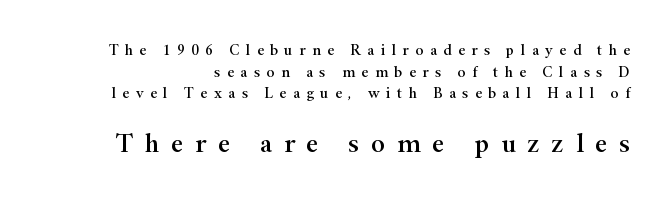
Letters rest on an invisible, unmarked baseline. Character size in the trailing block exceeds that of the leading block. Posture: straight, roman, zero tilt. How are the letters spaced? Widely, with obvious added tracking. If you measured baseline to baseline, you'd find a middling distance.
